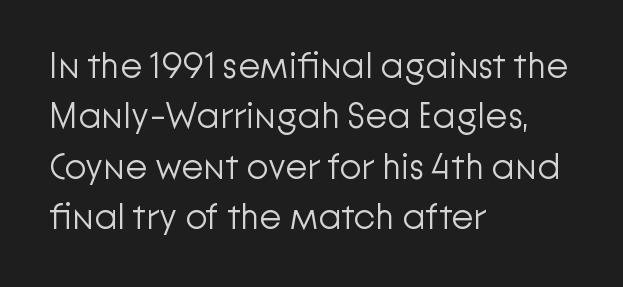
The image shows 36 px light sans-serif type, upright; set left-aligned, normal line spacing (1.4x), normal letter spacing, not underlined; low stroke contrast and a medium x-height.
